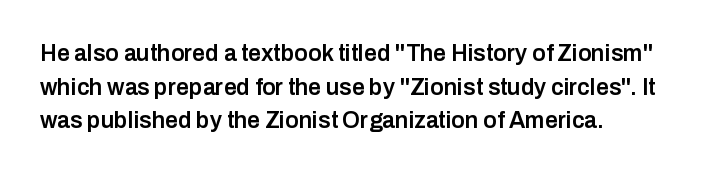
Q: Is the text bold? A: Semi-bold.
Q: Is the text italic (slanted)? A: No, it is upright.
Q: Is the text underlined? A: No.
Q: How is the paragraph aligned? A: Left-aligned.
Q: Is the spacing between letters normal or unusually wide? A: Normal.
Q: Is the spacing between lines tight, normal or loose? A: Normal.
